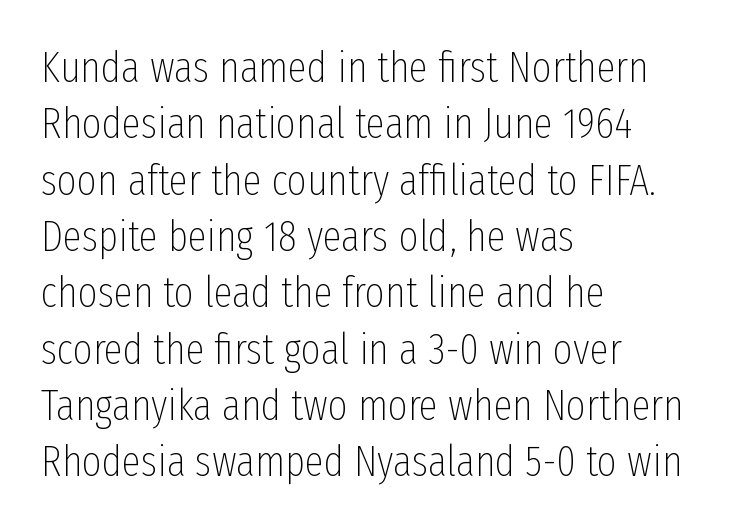
{"serif": "no", "italic": "no", "bold": "no", "weight": "thin", "width": "condensed", "stroke_contrast": "low", "x_height": "medium", "monospaced": "no", "underline": "no", "align": "left", "line_spacing": "normal", "line_spacing_ratio": 1.31, "letter_spacing": "normal", "letter_spacing_em": 0.0, "glyph_px": 43}
